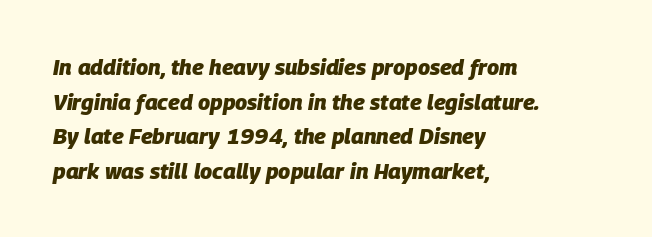
A typesetter would call this leading conventional body-copy spacing. The typography opts for an oblique posture over an upright one. Bold? Absolutely — the strokes are thick and heavy. One-word summary of the alignment: left. Words appear dense and cohesive because spacing is normal. The words here are not underlined.
